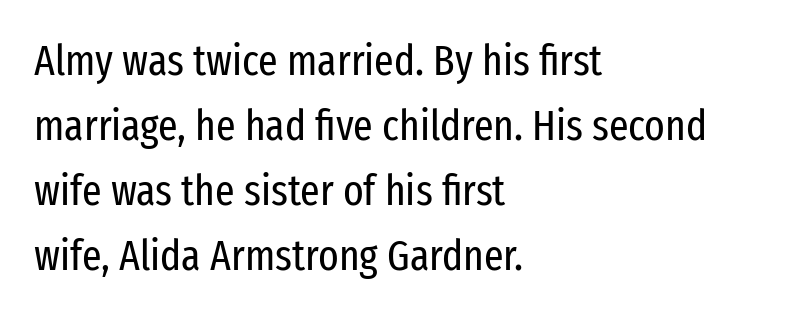
Q: Is the text bold? A: No.
Q: Is the text italic (slanted)? A: No, it is upright.
Q: Is the typeface a serif or a sans-serif typeface? A: Sans-serif.
Q: Is the text underlined? A: No.
Q: How is the paragraph aligned? A: Left-aligned.
Q: Is the spacing between letters normal or unusually wide? A: Normal.
Q: Is the spacing between lines tight, normal or loose? A: Normal.
Q: Width (condensed, normal, or wide)? A: Condensed.
Q: Stroke contrast? A: Low.
Q: x-height? A: Medium.
Q: Monospaced? A: No.
